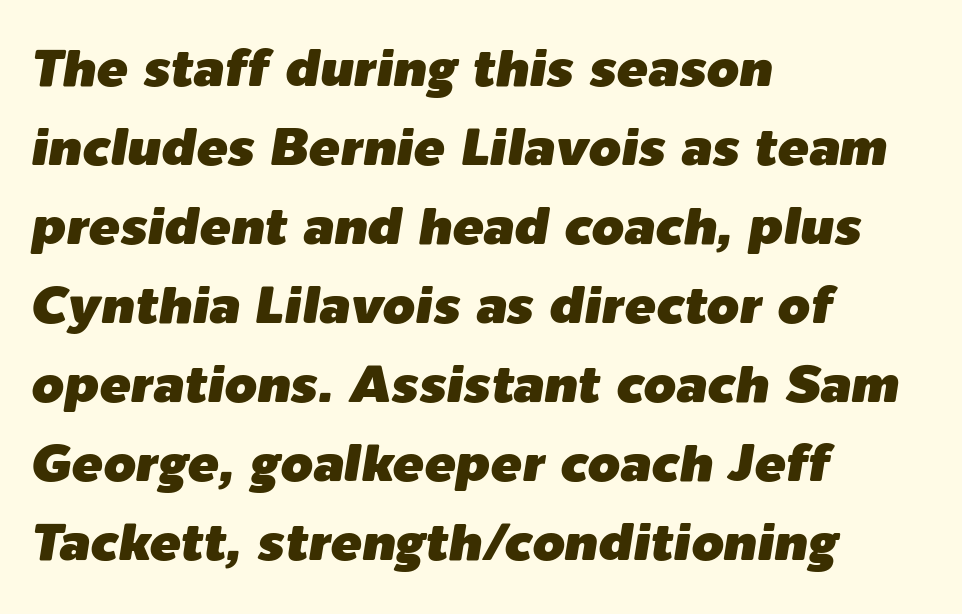
Glyph-to-glyph distance matches everyday printed text. Is this a fixed-width face? No — the glyphs have proportional, varying widths. Whoever set this chose a conventional vertical rhythm. Honestly, there is no underline to notice here at all. Reading down the block, your eye returns to a fixed left position each line.
